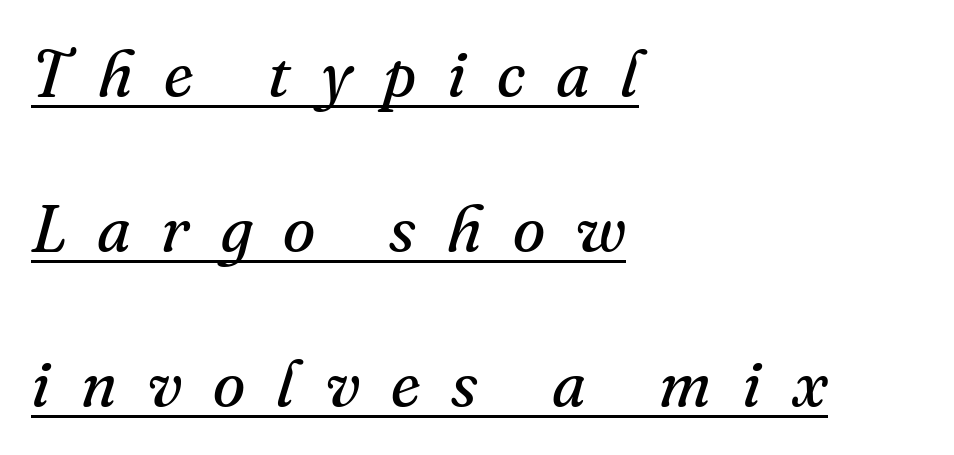
Q: Is the text bold? A: No.
Q: Is the text italic (slanted)? A: Yes, it leans right by about 16 degrees.
Q: Is the typeface a serif or a sans-serif typeface? A: Serif.
Q: Is the text underlined? A: Yes.
Q: How is the paragraph aligned? A: Left-aligned.
Q: Is the spacing between letters normal or unusually wide? A: Unusually wide.
Q: Is the spacing between lines tight, normal or loose? A: Loose.
Q: Width (condensed, normal, or wide)? A: Normal.
Q: Stroke contrast? A: Medium.
Q: x-height? A: Small.
Q: Monospaced? A: No.
